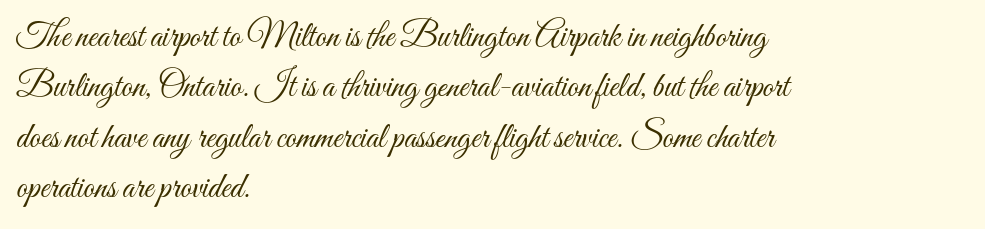
The passage shown is typed in a proportional face where columns would drift. Reading down the column, the eye jumps a familiar distance to each next line. One-word summary of the alignment: left. Nobody drew a line under any word here.
